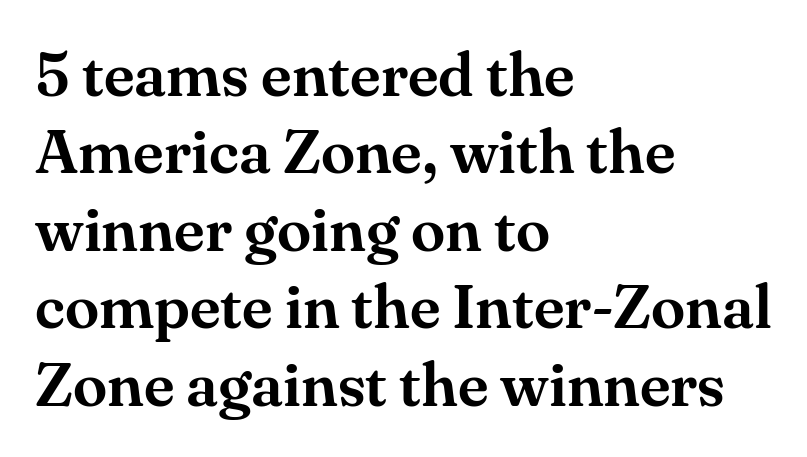
Q: Is the text italic (slanted)? A: No, it is upright.
Q: Is the typeface a serif or a sans-serif typeface? A: Serif.
Q: Is the text underlined? A: No.
Q: How is the paragraph aligned? A: Left-aligned.
Q: Is the spacing between letters normal or unusually wide? A: Normal.
Q: Is the spacing between lines tight, normal or loose? A: Normal.
Q: Width (condensed, normal, or wide)? A: Normal.
Q: Stroke contrast? A: Medium.
Q: x-height? A: Small.
Q: Monospaced? A: No.
